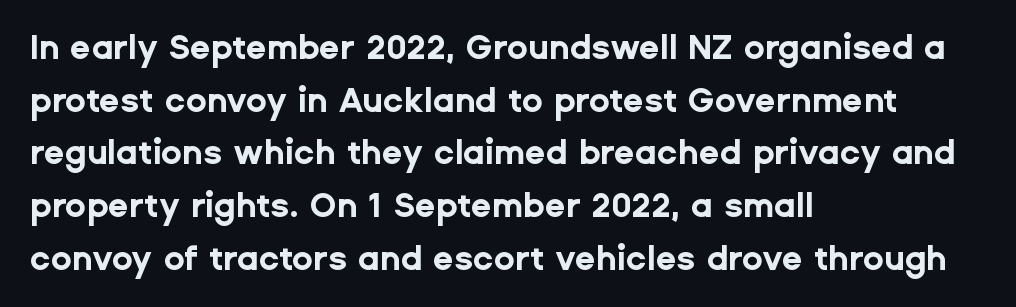
Q: Is the text bold? A: Yes.
Q: Is the text italic (slanted)? A: No, it is upright.
Q: Is the typeface a serif or a sans-serif typeface? A: Sans-serif.
Q: Is the text underlined? A: No.
Q: How is the paragraph aligned? A: Left-aligned.
Q: Is the spacing between letters normal or unusually wide? A: Normal.
Q: Is the spacing between lines tight, normal or loose? A: Normal.
Q: Width (condensed, normal, or wide)? A: Normal.
Q: Stroke contrast? A: Low.
Q: x-height? A: Medium.
Q: Monospaced? A: No.
